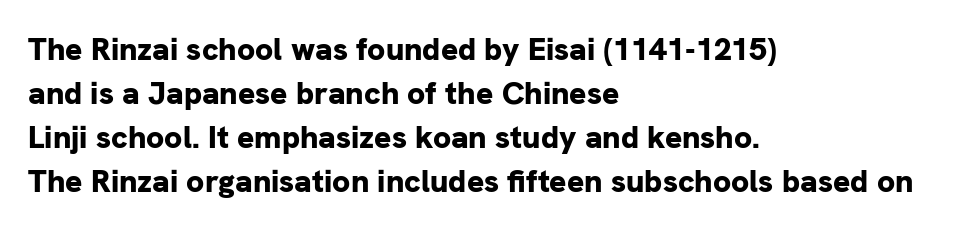
The line texture is even and compact thanks to regular tracking. Pretty heavy lettering here — definitely bold. These lines are rendered in a variable-pitch font. In terms of letterform style, serifs are entirely absent.
